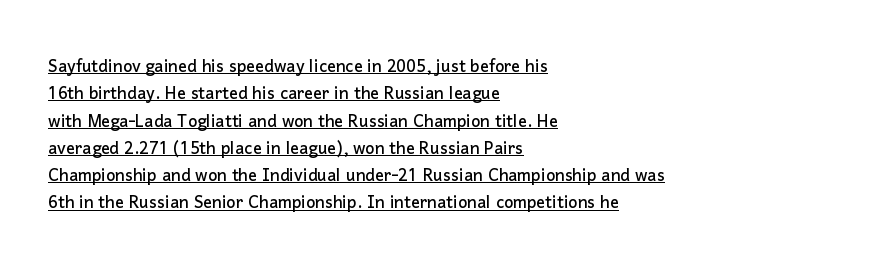
The image shows 22 px text type, upright; set left-aligned, line spacing 1.24x, normal letter spacing, underlined.
